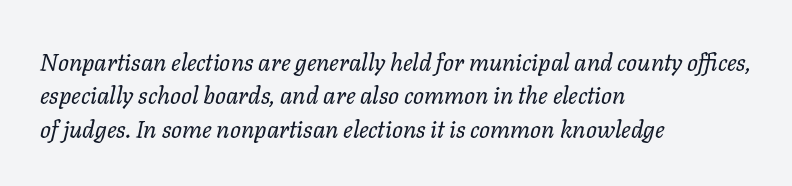
The image shows 24 px text type, italic (leaning right); set left-aligned, normal line spacing (1.39x), normal letter spacing, not underlined.
